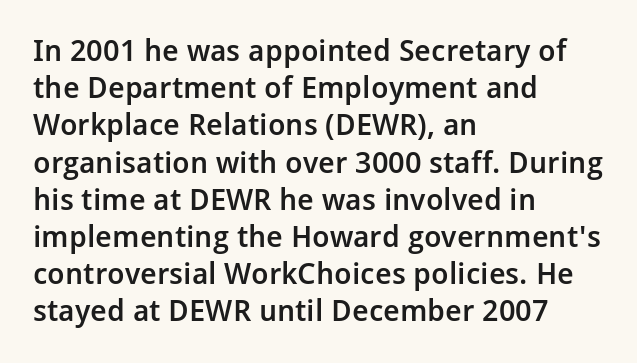
Letterform terminals end flat and unadorned throughout the passage. Line beginnings align vertically; line endings do not. Proportional: the letters do not fall into vertical columns. The specimen omits any rule beneath the text block's lines. These lines keep a tight, regular rhythm from letter to letter.
